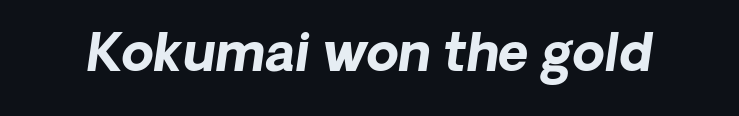
Q: Is the text bold? A: Yes.
Q: Is the typeface a serif or a sans-serif typeface? A: Sans-serif.
Q: Is the text underlined? A: No.
Q: Is the spacing between letters normal or unusually wide? A: Normal.
Q: Width (condensed, normal, or wide)? A: Normal.
Q: Stroke contrast? A: Low.
Q: x-height? A: Medium.
Q: Monospaced? A: No.
